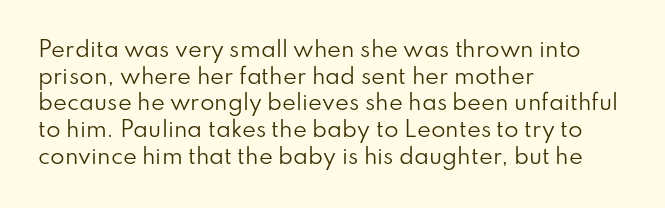
Summary of weight: not heavy and not bold. The vertical gap from one line to the next is medium. The type is set solid horizontally, with unmodified tracking. No italicization has been applied; the sample stays upright. The paragraph shown leans on its left margin. The gap between lines stays unmarked.
